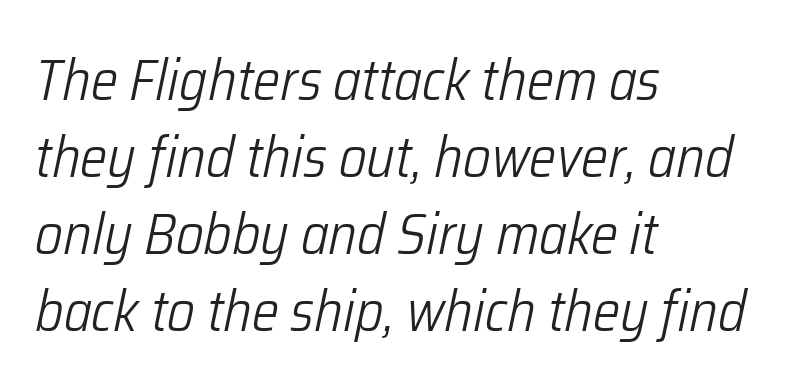
{"italic": "yes", "lean": "right", "slant_degrees": 12, "bold": "no", "weight": "light", "width": "condensed", "stroke_contrast": "low", "x_height": "medium", "monospaced": "no", "underline": "no", "align": "left", "line_spacing": "normal", "line_spacing_ratio": 1.35, "letter_spacing": "normal", "letter_spacing_em": 0.0, "glyph_px": 57}
